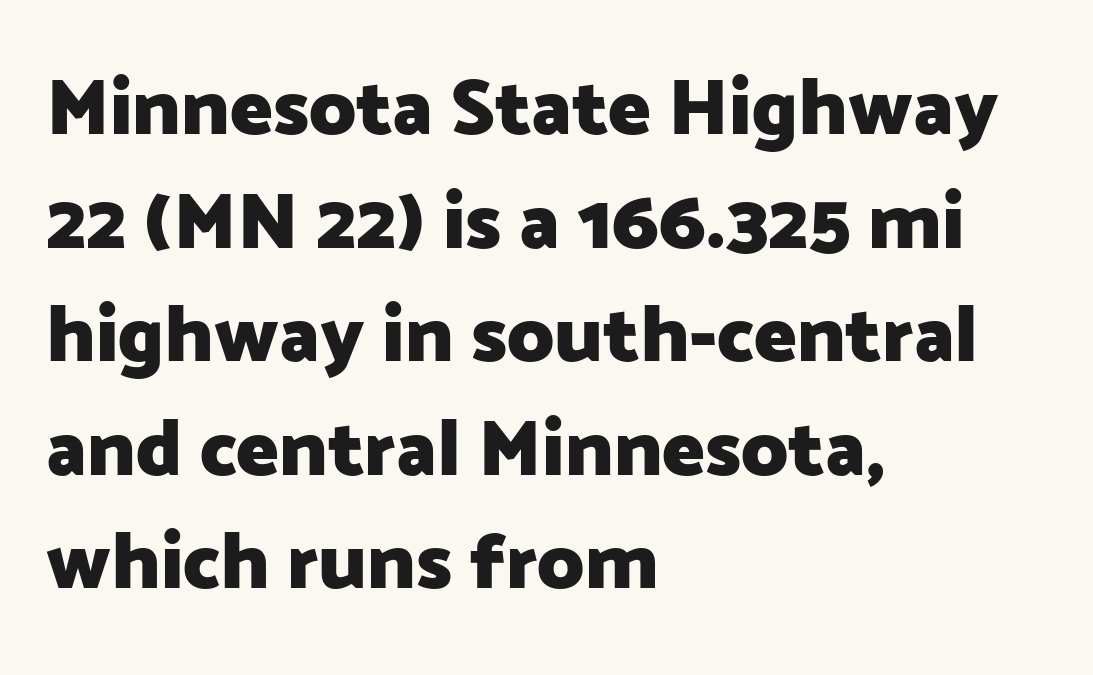
Q: Is the text bold? A: Yes.
Q: Is the text italic (slanted)? A: No, it is upright.
Q: Is the typeface a serif or a sans-serif typeface? A: Sans-serif.
Q: Is the text underlined? A: No.
Q: How is the paragraph aligned? A: Left-aligned.
Q: Is the spacing between letters normal or unusually wide? A: Normal.
Q: Is the spacing between lines tight, normal or loose? A: Normal.
Q: Width (condensed, normal, or wide)? A: Normal.
Q: Stroke contrast? A: Low.
Q: x-height? A: Medium.
Q: Monospaced? A: No.
